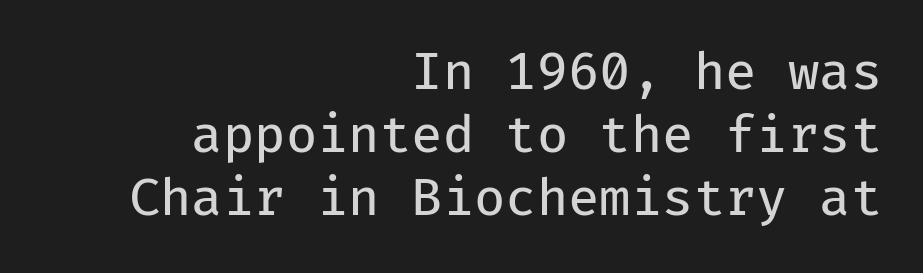
Weight: in the light-to-regular range. These lines are composed in type without serifs. Leftover space on each line is placed entirely before the opening word. Letters rest on an invisible, unmarked baseline. Between one letter and the next there's only the usual sliver of space.
